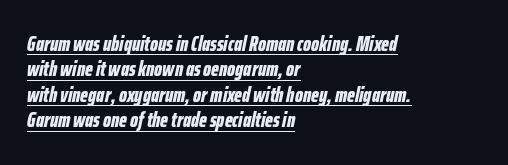
Caption: bold face, heavy strokes. The text block is weighted toward the left margin, trailing off unevenly rightward. The glyphs look as if they've been sheared to an angle. Nobody touched the tracking dial on this one.
